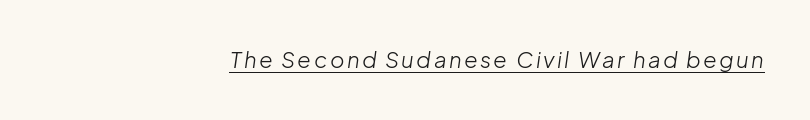
Line ends are locked; line starts wander. This is not heavy type; no bold has been used. The sample's only ornament is a line tracing under the words. A typesetter would mark this as italic.
